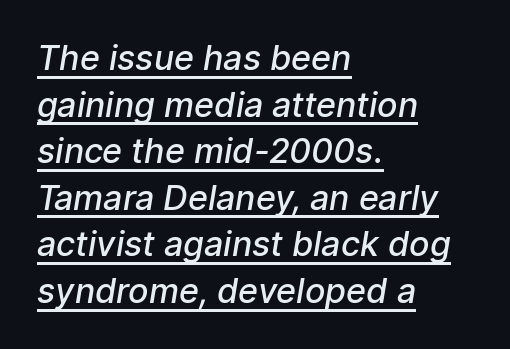
{"serif": "no", "bold": "semi", "weight": "semibold", "width": "normal", "stroke_contrast": "low", "x_height": "medium", "monospaced": "no", "underline": "yes", "align": "left", "line_spacing": "normal", "line_spacing_ratio": 1.37, "letter_spacing": "normal", "letter_spacing_em": 0.0, "glyph_px": 34}
